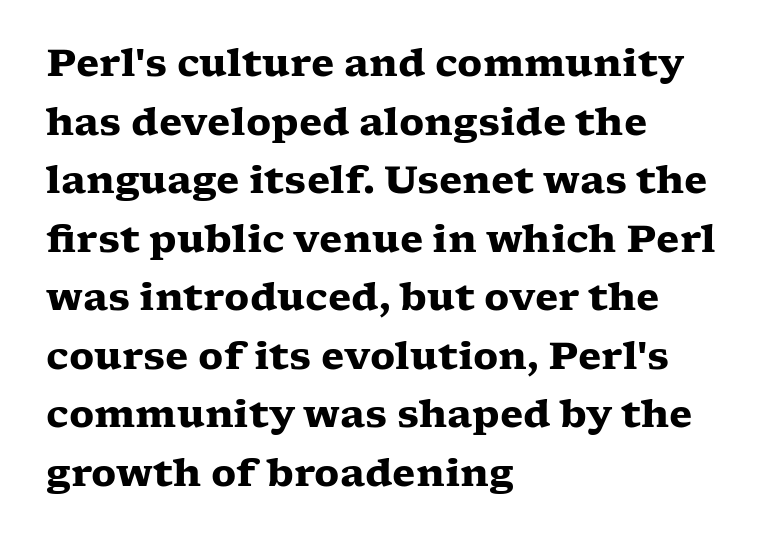
Q: Is the text bold? A: Yes.
Q: Is the text italic (slanted)? A: No, it is upright.
Q: Is the typeface a serif or a sans-serif typeface? A: Serif.
Q: Is the text underlined? A: No.
Q: How is the paragraph aligned? A: Left-aligned.
Q: Is the spacing between letters normal or unusually wide? A: Normal.
Q: Is the spacing between lines tight, normal or loose? A: Normal.
Q: Width (condensed, normal, or wide)? A: Wide.
Q: Stroke contrast? A: Low.
Q: x-height? A: Medium.
Q: Monospaced? A: No.
